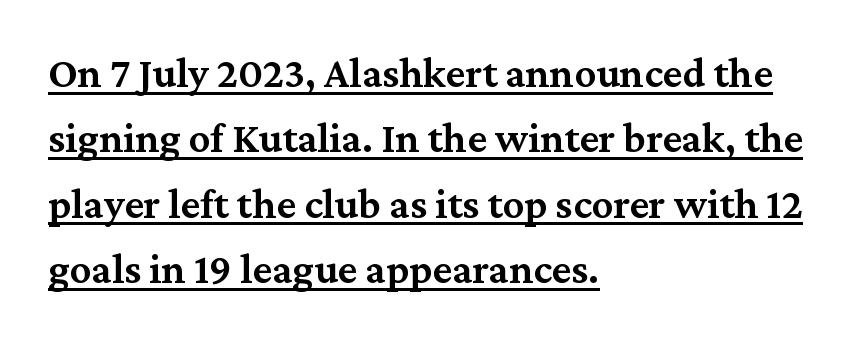
Compared with a centered layout, this one pins lines to the left instead. The characters display serif detailing at their extremities. A baseline rule has been typeset under these characters. Leading matches the norm, producing a regular column.
